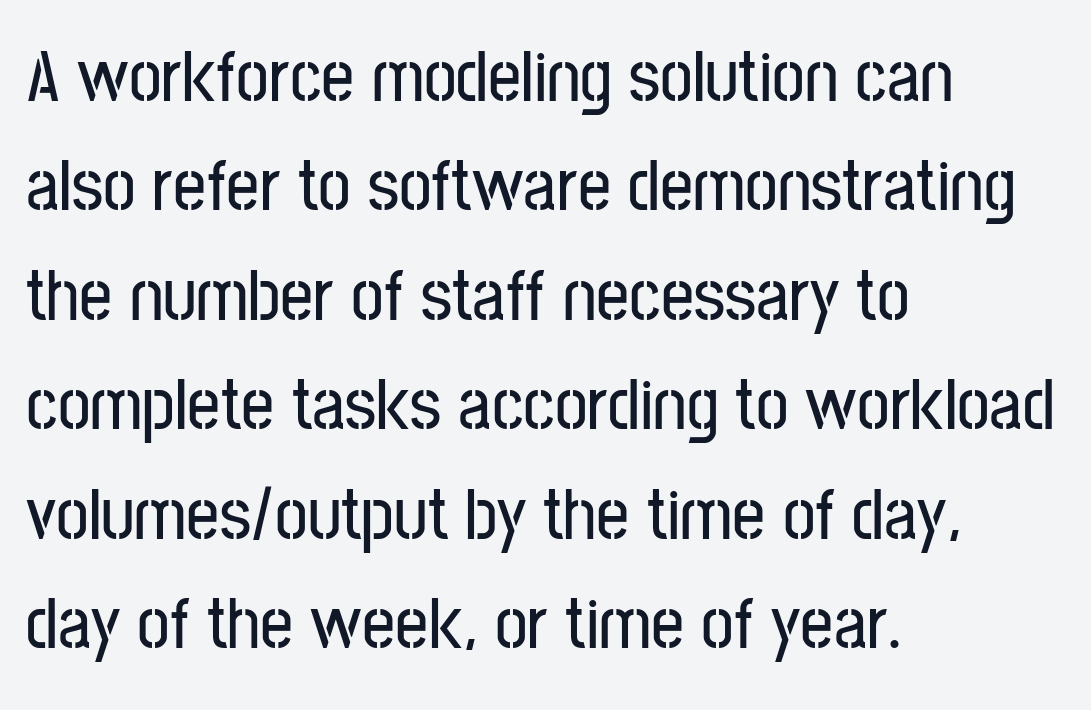
{"serif": "no", "italic": "no", "width": "condensed", "stroke_contrast": "low", "x_height": "medium", "monospaced": "no", "underline": "no", "align": "left", "line_spacing": "normal", "line_spacing_ratio": 1.5, "letter_spacing": "normal", "letter_spacing_em": 0.0, "glyph_px": 73}
